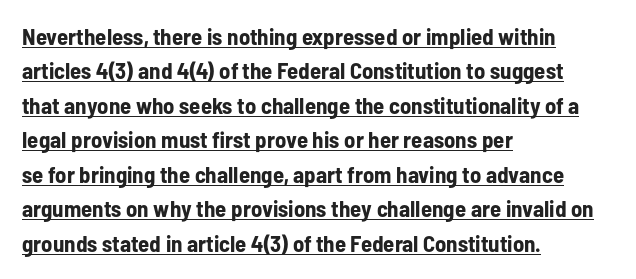
The image shows 23 px bold type, upright; set left-aligned, normal line spacing (1.5x), normal letter spacing, underlined.
